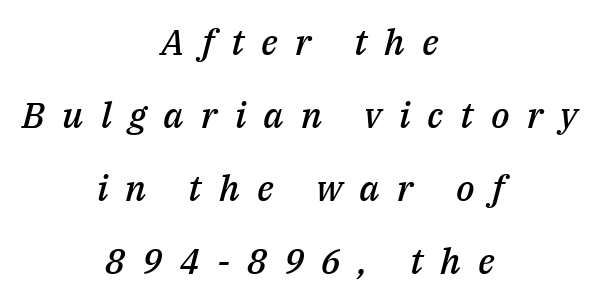
If you measured baseline to baseline, you'd find a long distance. Every letter is mildly thick-stroked: semibold rather than bold. Would a proofreader flag this as italicized? Yes. This sample has the flowing, uneven cadence of proportional lettering. Underline: absent.
